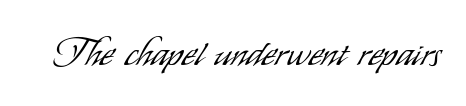
The image shows 38 px light, condensed sans-serif type; set normal letter spacing, not underlined; low stroke contrast and a small x-height.
